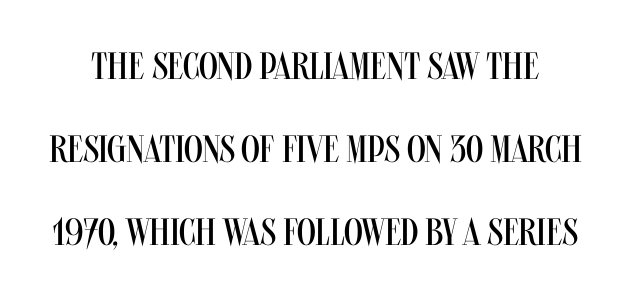
The image shows 38 px regular-weight, condensed sans-serif type, upright; set loose line spacing (2.19x), normal letter spacing, not underlined; medium stroke contrast and a large x-height.
